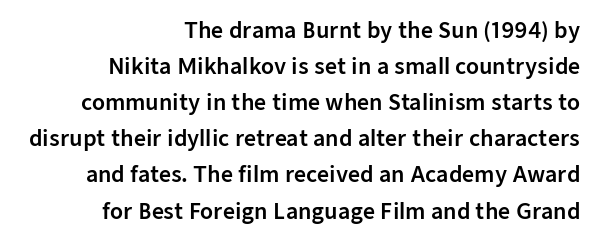
The image shows 21 px text type, upright; set right-aligned, line spacing 1.72x, normal letter spacing, not underlined.
